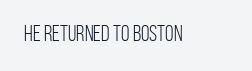
{"italic": "no", "bold": "no", "underline": "no", "letter_spacing": "normal", "letter_spacing_em": 0.0, "glyph_px": 22}
